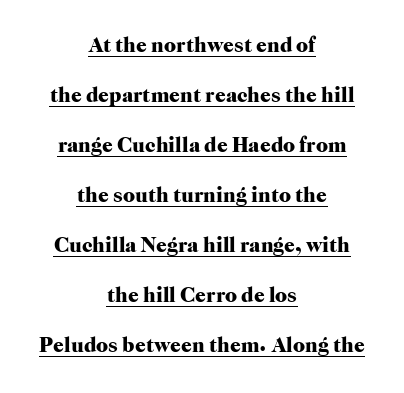
The image shows 21 px bold type, upright; set centered, loose line spacing (2.38x), normal letter spacing, underlined.
